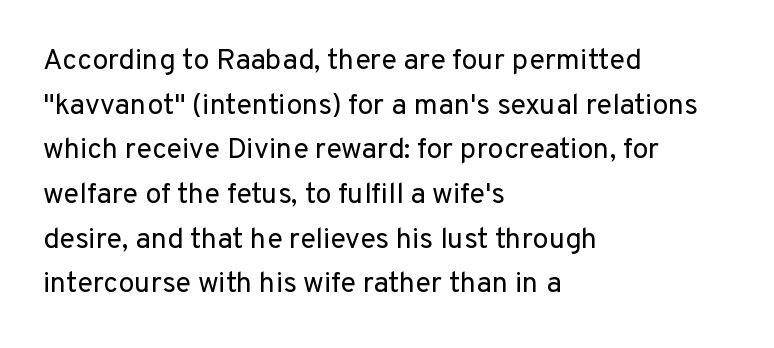
The image shows 29 px regular-weight sans-serif type, upright; set left-aligned, normal line spacing (1.54x), normal letter spacing, not underlined; low stroke contrast and a medium x-height.
